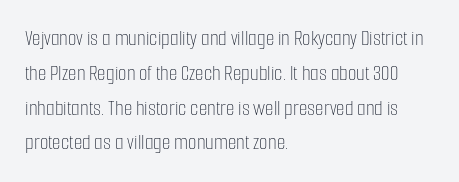
All the whitespace from short lines collects on the right. No extra tracking has been applied to these lines. Characters remain perfectly vertical along every line. The space beneath each line is pristine and unruled. Vertical stems look standard width or narrower in stroke.
